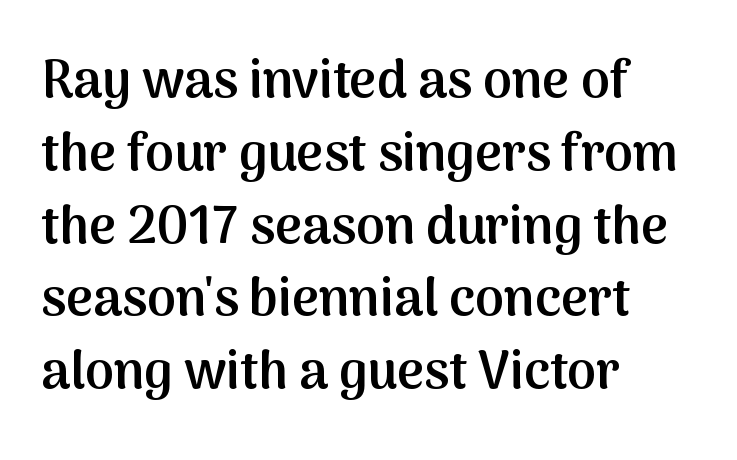
Characters follow at the spacing the type designer built in. This rendering employs a face without finishing strokes, i.e., a sans-serif. In terms of leading, this rendering sits right in the middle. The rendering uses natural spacing where letterforms have individual widths. Heft: intermediate — a semibold. The paragraph has a hard left edge and a soft right edge.
